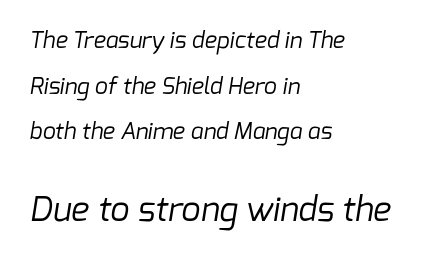
Q: Is the text bold? A: No.
Q: Is the typeface a serif or a sans-serif typeface? A: Sans-serif.
Q: Is the text underlined? A: No.
Q: How is the paragraph aligned? A: Left-aligned.
Q: Is the spacing between letters normal or unusually wide? A: Normal.
Q: Is the spacing between lines tight, normal or loose? A: Loose.
Q: Which block of text is set in a larger size, the first (top) or the second (bottom)? A: The second (bottom) one.
Q: Width (condensed, normal, or wide)? A: Normal.
Q: Stroke contrast? A: Low.
Q: x-height? A: Medium.
Q: Monospaced? A: No.
